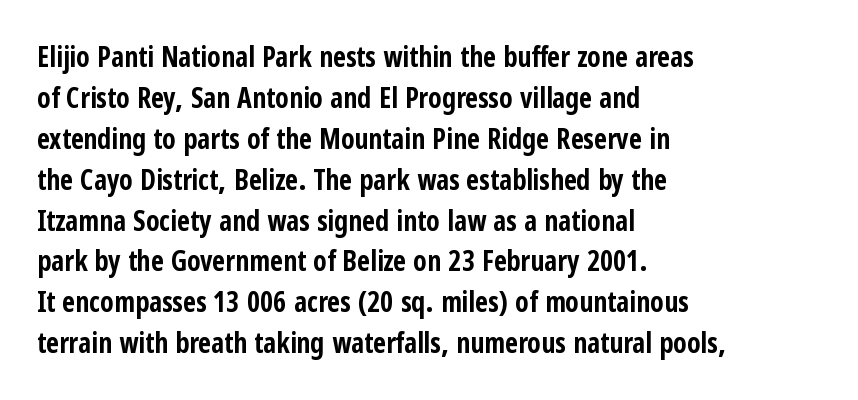
Q: Is the text bold? A: Yes.
Q: Is the text italic (slanted)? A: No, it is upright.
Q: Is the typeface a serif or a sans-serif typeface? A: Sans-serif.
Q: Is the text underlined? A: No.
Q: How is the paragraph aligned? A: Left-aligned.
Q: Is the spacing between letters normal or unusually wide? A: Normal.
Q: Is the spacing between lines tight, normal or loose? A: Normal.
Q: Width (condensed, normal, or wide)? A: Condensed.
Q: Stroke contrast? A: Low.
Q: x-height? A: Medium.
Q: Monospaced? A: No.
